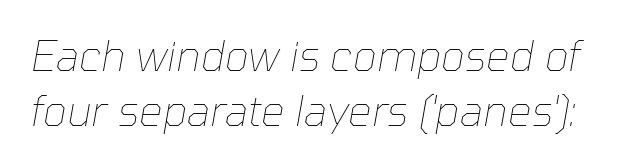
A typesetter would call this proportional, since set widths differ per character. Has an underline been added? It has not. Compared with ordinary roman type, these characters are visibly tilted. These glyphs show unthickened strokes, regular width or finer. The designer left line spacing at the default.
